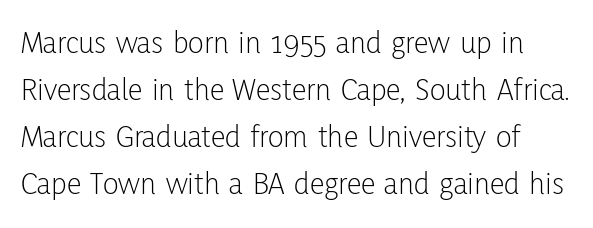
{"serif": "no", "italic": "no", "bold": "no", "weight": "light", "width": "condensed", "stroke_contrast": "low", "x_height": "medium", "monospaced": "no", "underline": "no", "line_spacing": "normal", "line_spacing_ratio": 1.42, "letter_spacing": "normal", "letter_spacing_em": 0.0, "glyph_px": 33}
